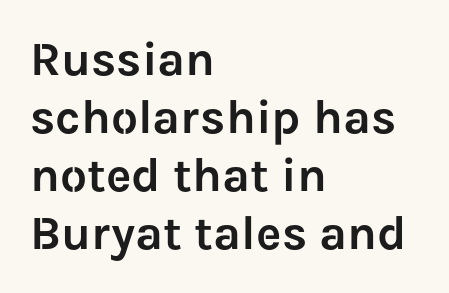
{"serif": "no", "italic": "no", "width": "normal", "stroke_contrast": "low", "x_height": "medium", "monospaced": "no", "underline": "no", "align": "left", "line_spacing_ratio": 1.21, "letter_spacing": "normal", "letter_spacing_em": 0.0, "glyph_px": 48}
